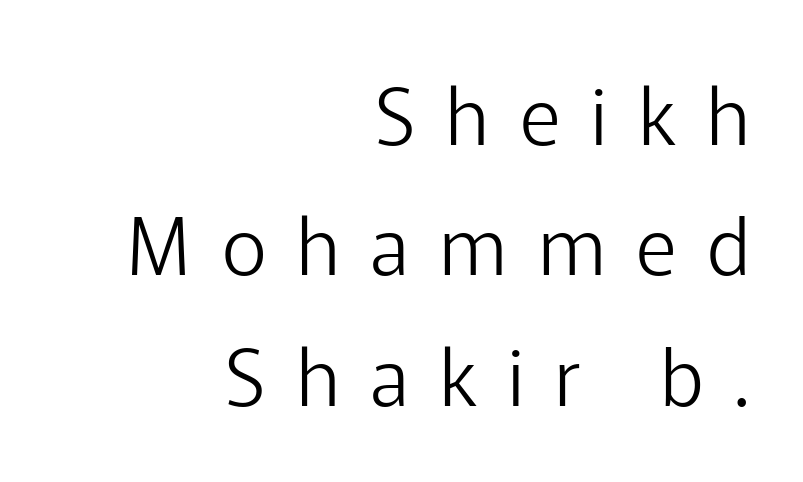
The image shows 79 px light sans-serif type, upright; set right-aligned, normal line spacing (1.65x), unusually wide letter spacing (+0.38 em), not underlined; low stroke contrast and a medium x-height.
